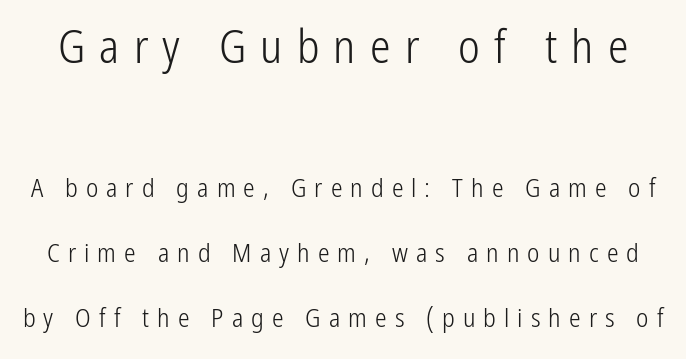
The image shows 46 px light, condensed sans-serif type, upright; set loose line spacing (2.5x), unusually wide letter spacing (+0.31 em), not underlined; the first (top) block is 1.77x larger; low stroke contrast and a medium x-height.
